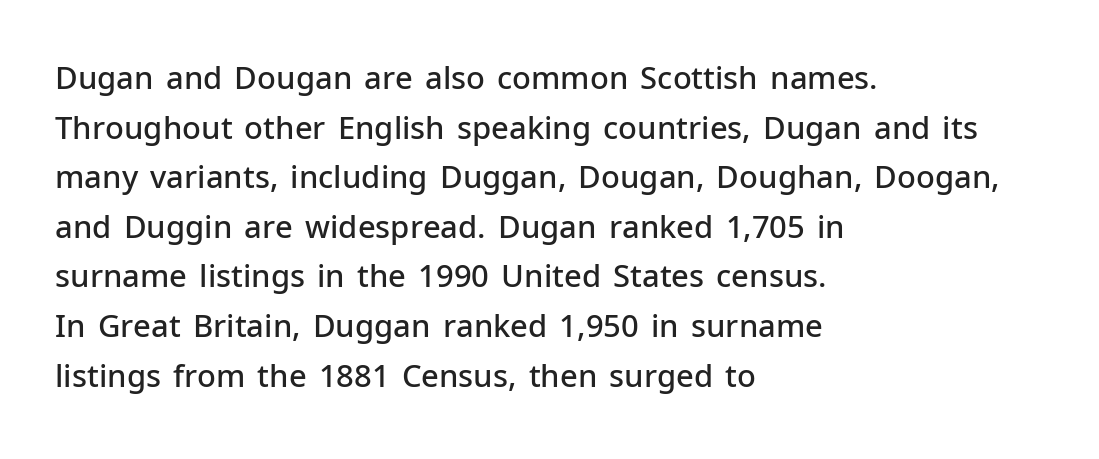
The image shows 31 px semibold sans-serif type, upright; set left-aligned, normal line spacing (1.6x), normal letter spacing, not underlined; low stroke contrast and a medium x-height.
